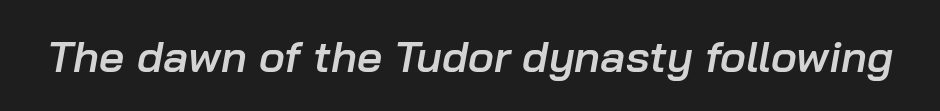
Q: Is the text bold? A: Semi-bold.
Q: Is the text italic (slanted)? A: Yes, it leans right by about 10 degrees.
Q: Is the text underlined? A: No.
Q: Is the spacing between letters normal or unusually wide? A: Normal.
Q: Width (condensed, normal, or wide)? A: Normal.
Q: Stroke contrast? A: Low.
Q: x-height? A: Medium.
Q: Monospaced? A: No.
